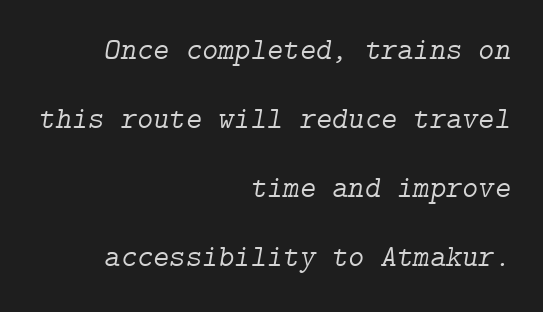
Q: Is the text bold? A: No.
Q: Is the text italic (slanted)? A: Yes, it leans right by about 9 degrees.
Q: Is the typeface a serif or a sans-serif typeface? A: Serif.
Q: Is the text underlined? A: No.
Q: How is the paragraph aligned? A: Right-aligned.
Q: Is the spacing between letters normal or unusually wide? A: Normal.
Q: Is the spacing between lines tight, normal or loose? A: Loose.
Q: Width (condensed, normal, or wide)? A: Normal.
Q: Stroke contrast? A: Low.
Q: x-height? A: Medium.
